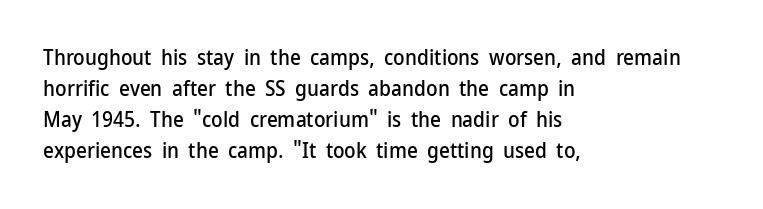
The image shows 21 px text type, upright; set left-aligned, normal line spacing (1.48x), normal letter spacing, not underlined.
